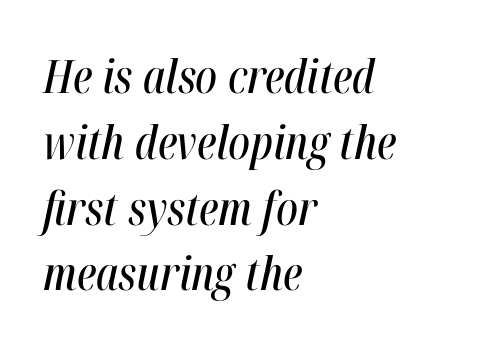
Q: Is the text italic (slanted)? A: Yes, it leans right by about 12 degrees.
Q: Is the text underlined? A: No.
Q: How is the paragraph aligned? A: Left-aligned.
Q: Is the spacing between letters normal or unusually wide? A: Normal.
Q: Is the spacing between lines tight, normal or loose? A: Normal.
Q: Width (condensed, normal, or wide)? A: Condensed.
Q: Stroke contrast? A: High.
Q: x-height? A: Medium.
Q: Monospaced? A: No.
